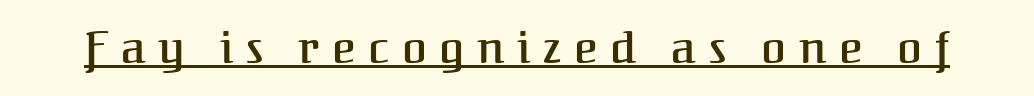
The image shows 45 px semibold serif type, upright; set unusually wide letter spacing (+0.28 em), underlined; medium stroke contrast and a medium x-height.
